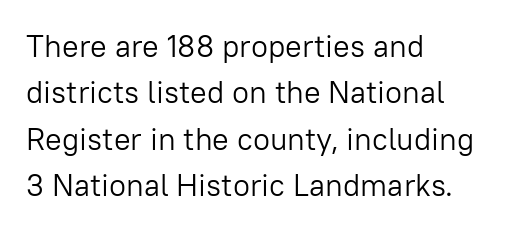
Q: Is the text bold? A: No.
Q: Is the text italic (slanted)? A: No, it is upright.
Q: Is the typeface a serif or a sans-serif typeface? A: Sans-serif.
Q: Is the text underlined? A: No.
Q: How is the paragraph aligned? A: Left-aligned.
Q: Is the spacing between letters normal or unusually wide? A: Normal.
Q: Is the spacing between lines tight, normal or loose? A: Normal.
Q: Width (condensed, normal, or wide)? A: Normal.
Q: Stroke contrast? A: Low.
Q: x-height? A: Medium.
Q: Monospaced? A: No.
